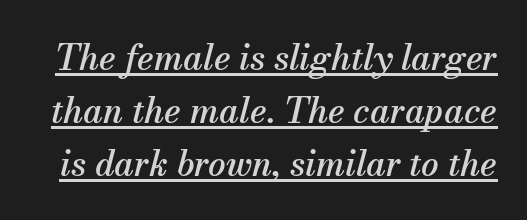
Observe the ordinary spacing: letters are neighbours, not strangers. Underlined type. Think of a printed novel: that variable character pitch is what you see here. Look at the bottom of the vertical strokes: they flare into serifs here. Italic? Definitely — the glyphs are oblique.
